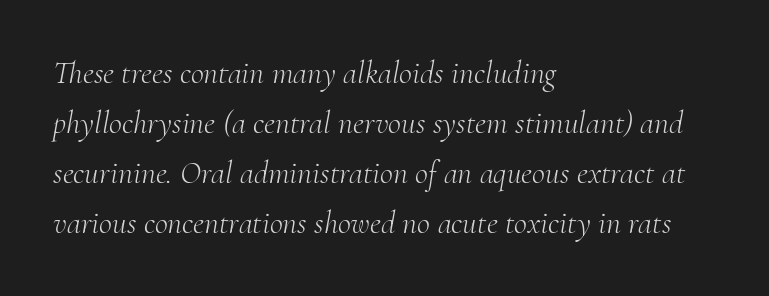
{"serif": "yes", "italic": "yes", "lean": "right", "slant_degrees": 10, "bold": "no", "weight": "light", "width": "normal", "stroke_contrast": "medium", "x_height": "small", "monospaced": "no", "underline": "no", "align": "left", "line_spacing": "normal", "line_spacing_ratio": 1.56, "letter_spacing": "normal", "letter_spacing_em": 0.0, "glyph_px": 32}
